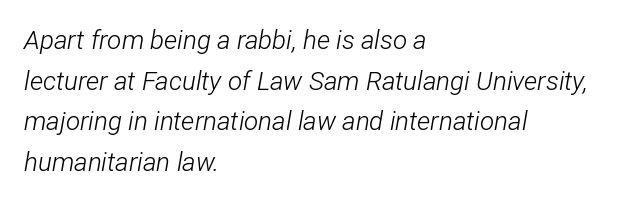
{"italic": "yes", "lean": "right", "slant_degrees": 12, "bold": "no", "underline": "no", "align": "left", "line_spacing": "normal", "line_spacing_ratio": 1.56, "letter_spacing": "normal", "letter_spacing_em": 0.0, "glyph_px": 26}
